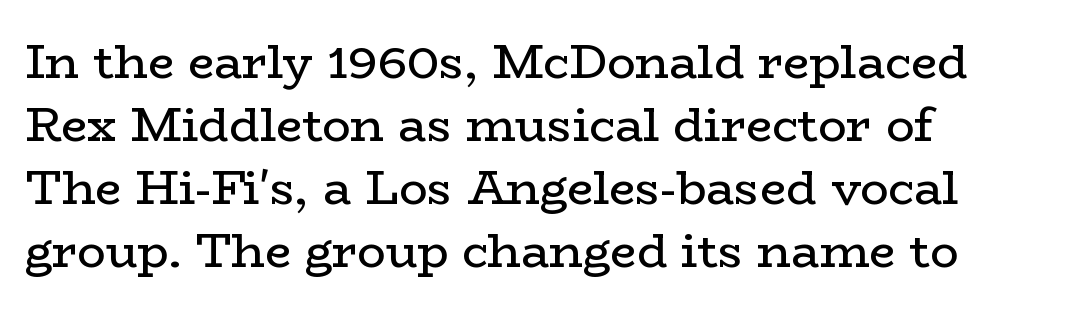
The image shows 47 px regular-weight, wide serif type, upright; set left-aligned, normal line spacing (1.34x), normal letter spacing, not underlined; low stroke contrast and a medium x-height.
